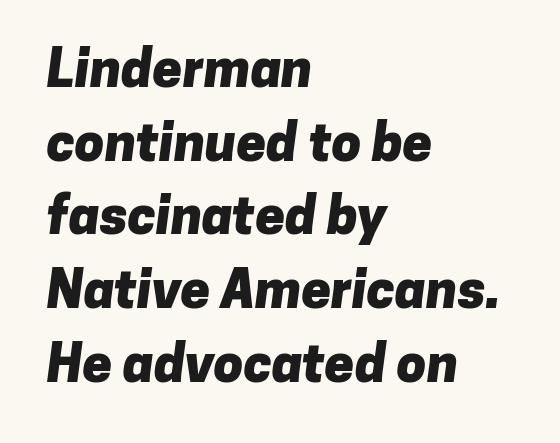
Letters rest on an invisible, unmarked baseline. Each word holds together tightly as a unit, with standard inter-letter gaps. Looks like regular typesetting: each glyph gets only the width it needs. The block of text has a typical density, with ordinary space between rows. No feet cap the strokes, marking this as sans-serif type.
